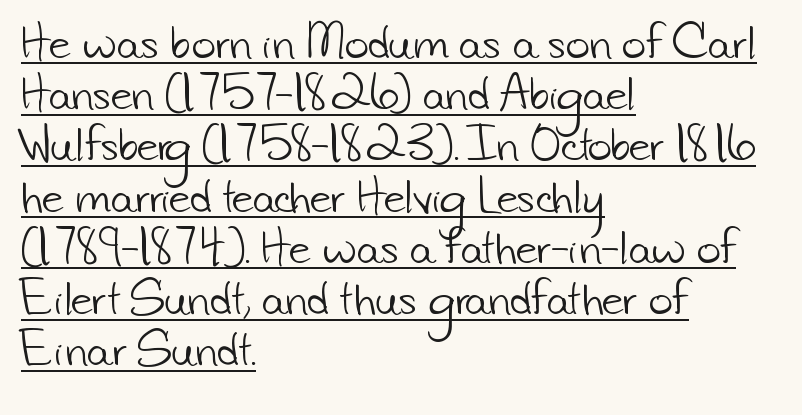
Alignment: flush left. This sample uses a sans-serif face. The type is set solid horizontally, with unmodified tracking. The passage shown is not bold in any degree. These lines are rendered in a variable-pitch font. Check the space under the baseline: a stroke is drawn there.
